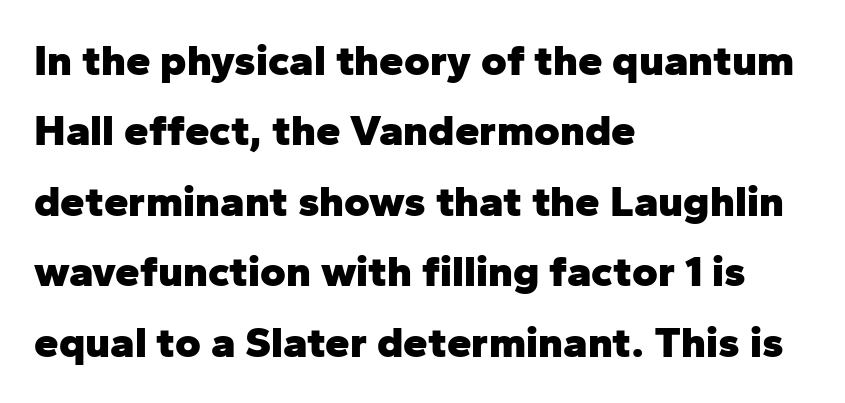
{"serif": "no", "italic": "no", "bold": "yes", "weight": "heavy", "width": "normal", "stroke_contrast": "low", "x_height": "medium", "monospaced": "no", "underline": "no", "align": "left", "line_spacing": "normal", "line_spacing_ratio": 1.6, "letter_spacing": "normal", "letter_spacing_em": 0.0, "glyph_px": 44}
